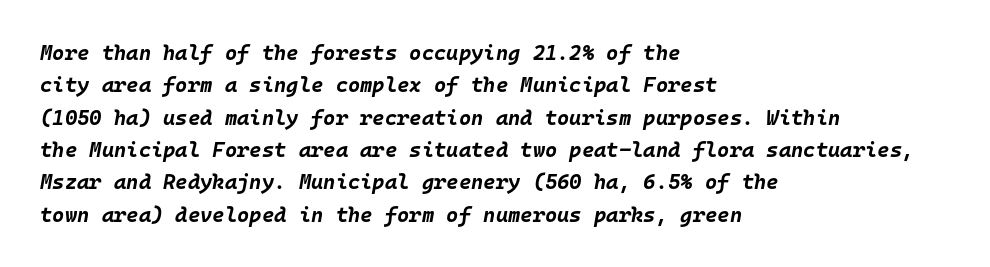
Q: Is the text bold? A: Yes.
Q: Is the text italic (slanted)? A: Yes, it leans right by about 10 degrees.
Q: Is the text underlined? A: No.
Q: How is the paragraph aligned? A: Left-aligned.
Q: Is the spacing between letters normal or unusually wide? A: Normal.
Q: Is the spacing between lines tight, normal or loose? A: Normal.
